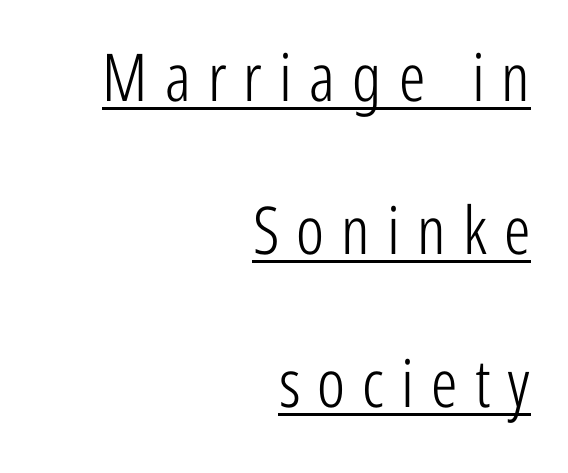
{"serif": "no", "italic": "no", "bold": "no", "weight": "light", "width": "condensed", "stroke_contrast": "low", "x_height": "medium", "monospaced": "no", "underline": "yes", "align": "right", "line_spacing": "loose", "line_spacing_ratio": 2.32, "letter_spacing": "wide", "letter_spacing_em": 0.26, "glyph_px": 66}
